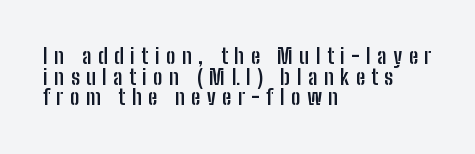
{"italic": "no", "bold": "yes", "underline": "no", "align": "left", "line_spacing": "tight", "line_spacing_ratio": 0.98, "letter_spacing": "wide", "letter_spacing_em": 0.31, "glyph_px": 21}
